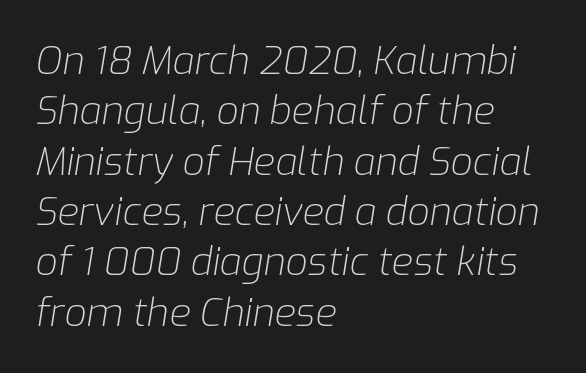
The letters sit at their default tracking, neither squeezed nor spread. Summary of vertical rhythm: regular, with standard interline spacing. No word sits above an underline. These lines were composed using italics. Stroke mass is kept to a normal reading level or below. The setting favours the left margin, as ordinary paragraphs usually do.
